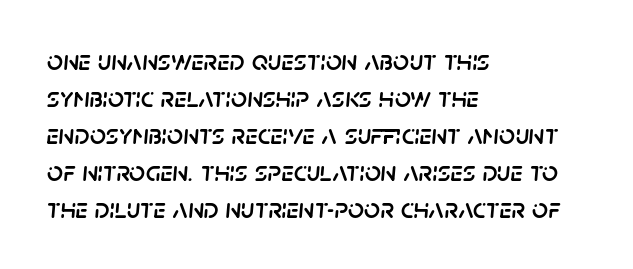
{"italic": "yes", "lean": "right", "slant_degrees": 5, "width": "normal", "stroke_contrast": "low", "x_height": "large", "monospaced": "no", "underline": "no", "align": "left", "line_spacing": "normal", "line_spacing_ratio": 1.32, "letter_spacing": "normal", "letter_spacing_em": 0.0, "glyph_px": 28}
